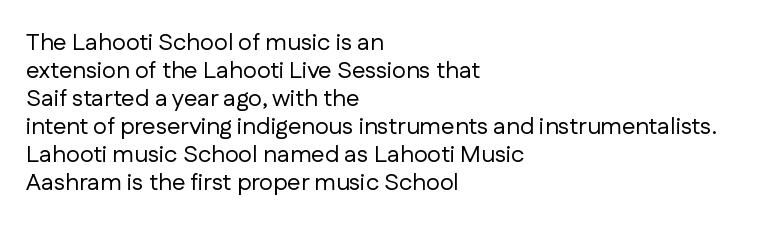
{"italic": "no", "bold": "no", "underline": "no", "align": "left", "line_spacing_ratio": 1.17, "letter_spacing": "normal", "letter_spacing_em": 0.0, "glyph_px": 24}
